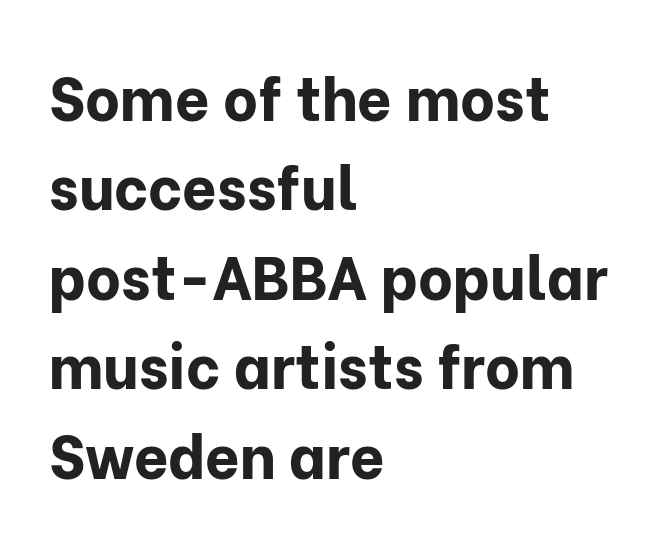
The image shows 60 px bold sans-serif type, upright; set left-aligned, normal line spacing (1.49x), normal letter spacing, not underlined; low stroke contrast and a medium x-height.
